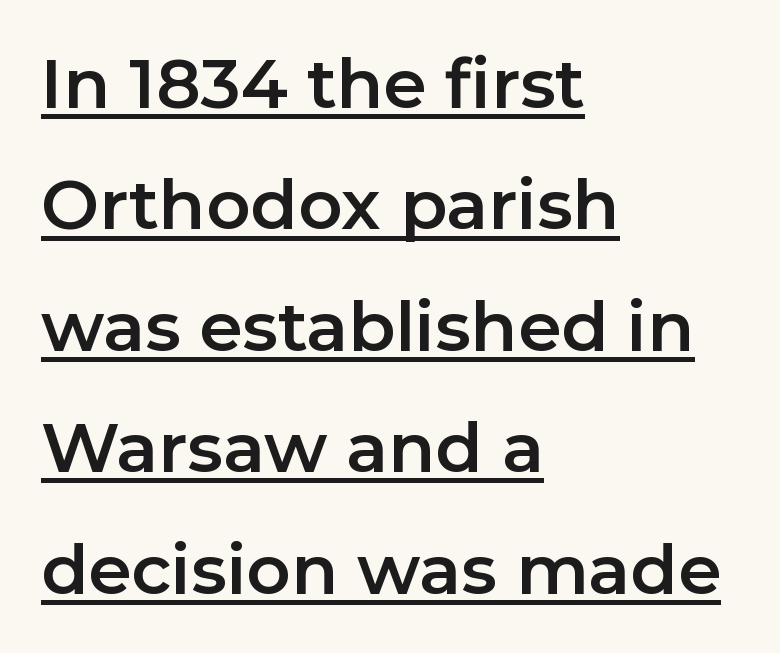
The image shows 69 px sans-serif type, upright; set left-aligned, line spacing 1.76x, normal letter spacing, underlined; low stroke contrast and a medium x-height.
